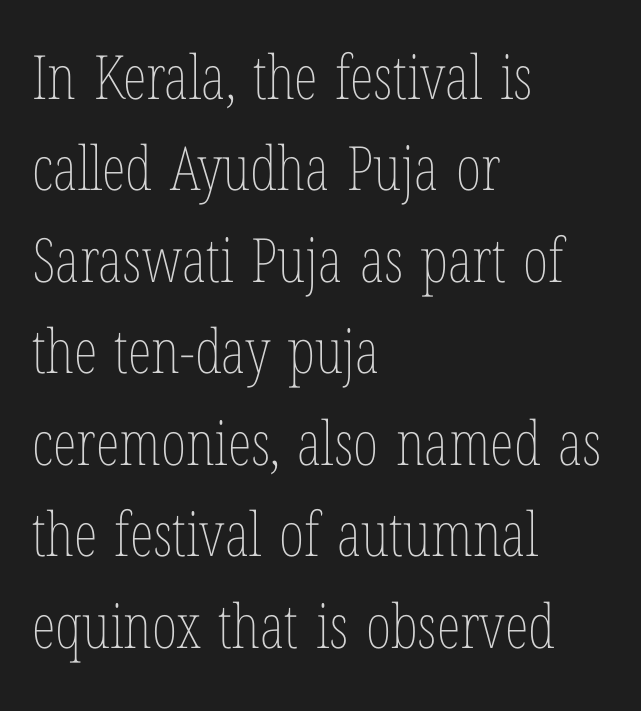
Descender tails drop into unmarked territory. Honestly, the letter spacing is just normal — you wouldn't notice it. A typesetter would call this proportional, since set widths differ per character. Posture: upright roman.
